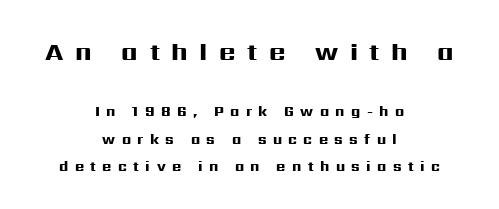
The image shows 25 px bold type, upright; set centered, loose line spacing (1.94x), unusually wide letter spacing (+0.46 em), not underlined; the first (top) block is 1.79x larger.
